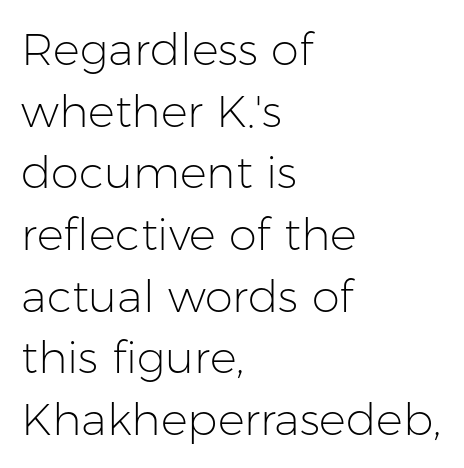
{"serif": "no", "italic": "no", "bold": "no", "weight": "light", "width": "normal", "stroke_contrast": "low", "x_height": "medium", "monospaced": "no", "underline": "no", "align": "left", "line_spacing": "normal", "line_spacing_ratio": 1.37, "letter_spacing": "normal", "letter_spacing_em": 0.0, "glyph_px": 45}
